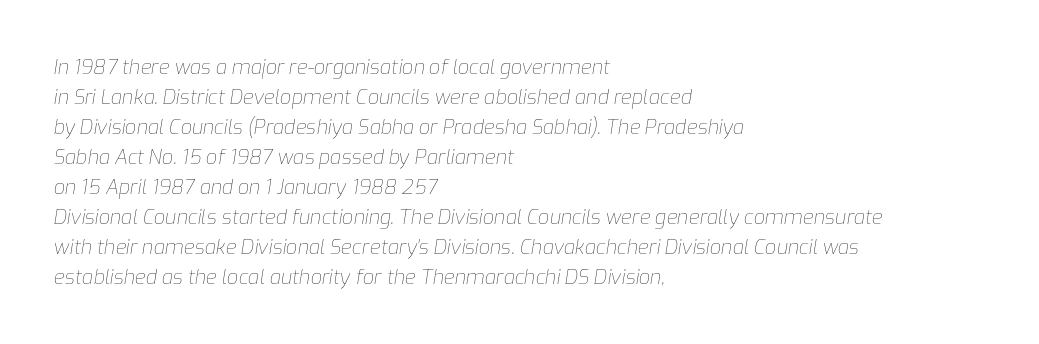
Q: Is the text bold? A: No.
Q: Is the text italic (slanted)? A: Yes, it leans right by about 9 degrees.
Q: Is the text underlined? A: No.
Q: How is the paragraph aligned? A: Left-aligned.
Q: Is the spacing between letters normal or unusually wide? A: Normal.
Q: Is the spacing between lines tight, normal or loose? A: Normal.
